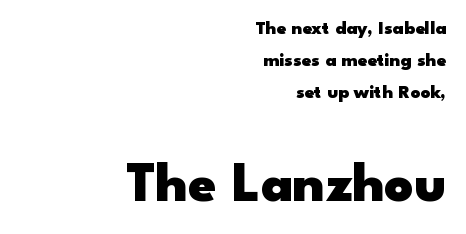
Q: Is the text bold? A: Yes.
Q: Is the text italic (slanted)? A: No, it is upright.
Q: Is the typeface a serif or a sans-serif typeface? A: Sans-serif.
Q: Is the text underlined? A: No.
Q: How is the paragraph aligned? A: Right-aligned.
Q: Is the spacing between letters normal or unusually wide? A: Normal.
Q: Is the spacing between lines tight, normal or loose? A: Normal.
Q: Which block of text is set in a larger size, the first (top) or the second (bottom)? A: The second (bottom) one.
Q: Width (condensed, normal, or wide)? A: Wide.
Q: Stroke contrast? A: Low.
Q: x-height? A: Small.
Q: Monospaced? A: No.
